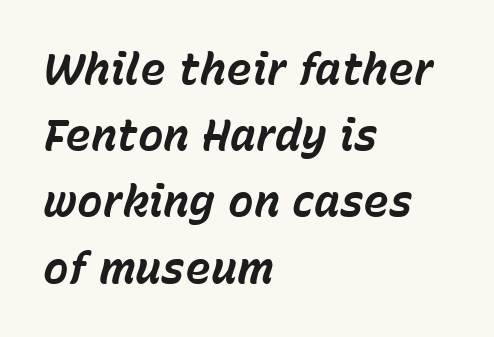
{"italic": "yes", "lean": "right", "slant_degrees": 15, "bold": "yes", "weight": "bold", "width": "normal", "stroke_contrast": "low", "x_height": "medium", "monospaced": "no", "underline": "no", "align": "left", "line_spacing": "normal", "line_spacing_ratio": 1.54, "letter_spacing": "normal", "letter_spacing_em": 0.0, "glyph_px": 43}
